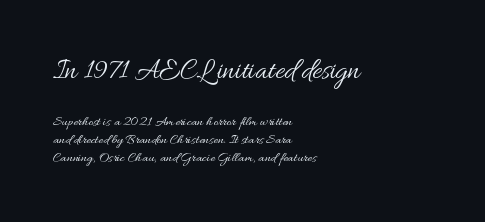
The image shows 29 px regular-weight, wide type; set left-aligned, normal line spacing (1.28x), normal letter spacing, not underlined; the first (top) block is 2.07x larger; medium stroke contrast and a small x-height.
